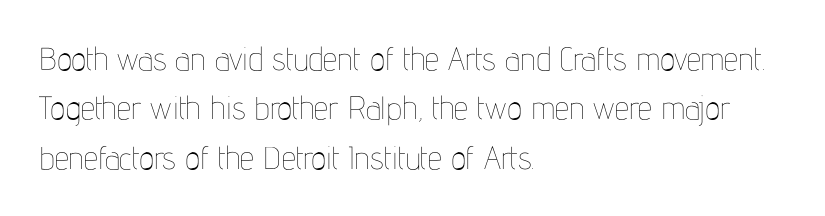
{"italic": "no", "bold": "no", "weight": "thin", "width": "condensed", "stroke_contrast": "low", "x_height": "medium", "monospaced": "no", "underline": "no", "align": "left", "line_spacing": "normal", "line_spacing_ratio": 1.54, "letter_spacing": "normal", "letter_spacing_em": 0.0, "glyph_px": 32}
